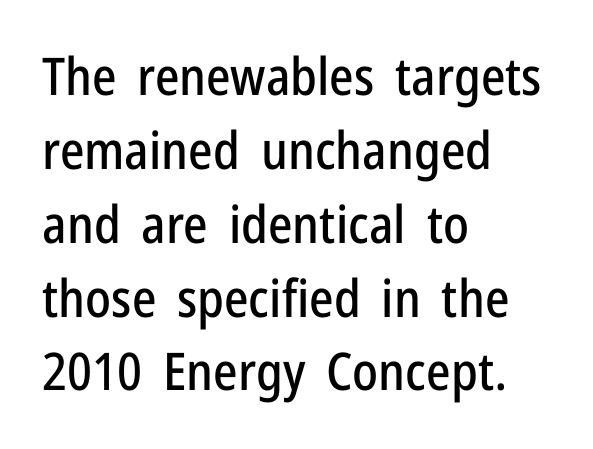
Q: Is the text italic (slanted)? A: No, it is upright.
Q: Is the typeface a serif or a sans-serif typeface? A: Sans-serif.
Q: Is the text underlined? A: No.
Q: How is the paragraph aligned? A: Left-aligned.
Q: Is the spacing between letters normal or unusually wide? A: Normal.
Q: Is the spacing between lines tight, normal or loose? A: Normal.
Q: Width (condensed, normal, or wide)? A: Condensed.
Q: Stroke contrast? A: Low.
Q: x-height? A: Medium.
Q: Monospaced? A: No.
